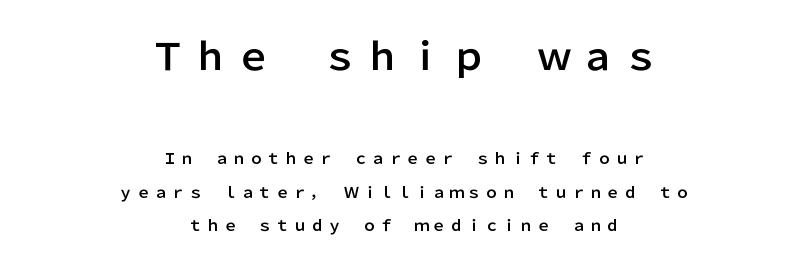
Q: Is the text italic (slanted)? A: No, it is upright.
Q: Is the typeface a serif or a sans-serif typeface? A: Sans-serif.
Q: Is the text underlined? A: No.
Q: How is the paragraph aligned? A: Centered.
Q: Is the spacing between lines tight, normal or loose? A: Loose.
Q: Which block of text is set in a larger size, the first (top) or the second (bottom)? A: The first (top) one.
Q: Width (condensed, normal, or wide)? A: Normal.
Q: Stroke contrast? A: Low.
Q: x-height? A: Medium.
Q: Monospaced? A: No.
